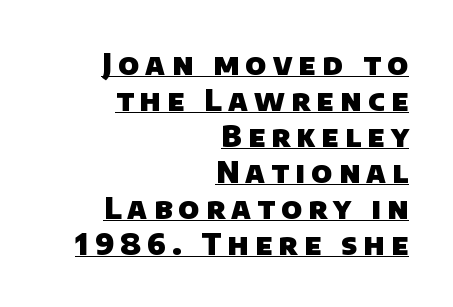
{"serif": "no", "bold": "yes", "weight": "heavy", "width": "normal", "stroke_contrast": "low", "x_height": "large", "monospaced": "no", "underline": "yes", "align": "right", "line_spacing_ratio": 1.24, "letter_spacing": "wide", "letter_spacing_em": 0.22, "glyph_px": 29}
